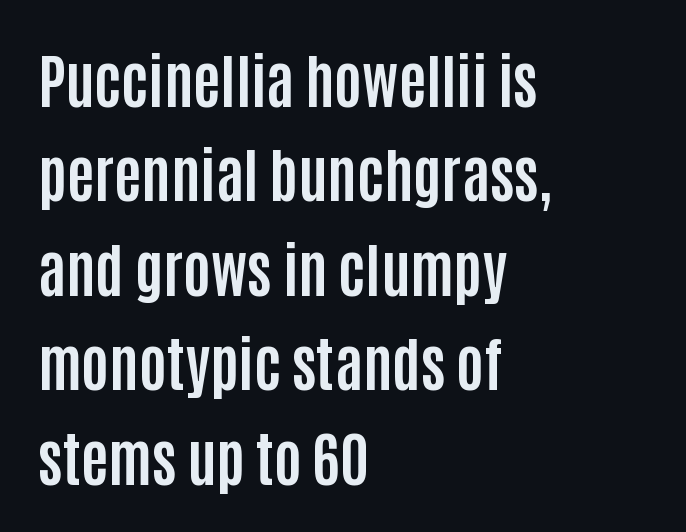
Q: Is the text bold? A: Yes.
Q: Is the text italic (slanted)? A: No, it is upright.
Q: Is the typeface a serif or a sans-serif typeface? A: Sans-serif.
Q: Is the text underlined? A: No.
Q: How is the paragraph aligned? A: Left-aligned.
Q: Is the spacing between letters normal or unusually wide? A: Normal.
Q: Is the spacing between lines tight, normal or loose? A: Normal.
Q: Width (condensed, normal, or wide)? A: Condensed.
Q: Stroke contrast? A: Low.
Q: x-height? A: Large.
Q: Monospaced? A: No.
